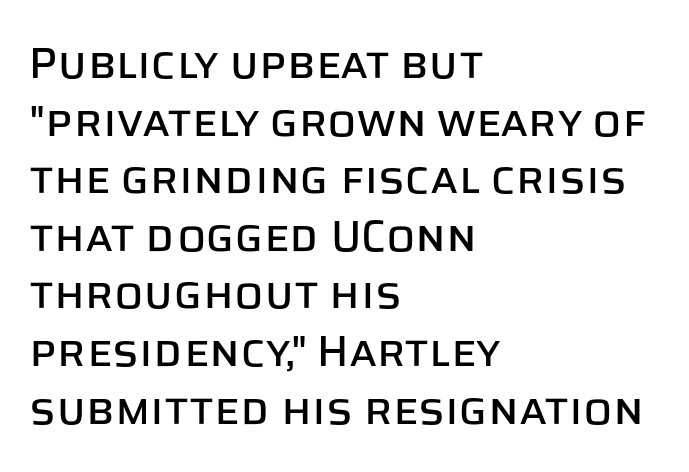
Q: Is the text italic (slanted)? A: No, it is upright.
Q: Is the typeface a serif or a sans-serif typeface? A: Sans-serif.
Q: Is the text underlined? A: No.
Q: How is the paragraph aligned? A: Left-aligned.
Q: Is the spacing between letters normal or unusually wide? A: Normal.
Q: Is the spacing between lines tight, normal or loose? A: Normal.
Q: Width (condensed, normal, or wide)? A: Normal.
Q: Stroke contrast? A: Low.
Q: x-height? A: Large.
Q: Monospaced? A: No.
